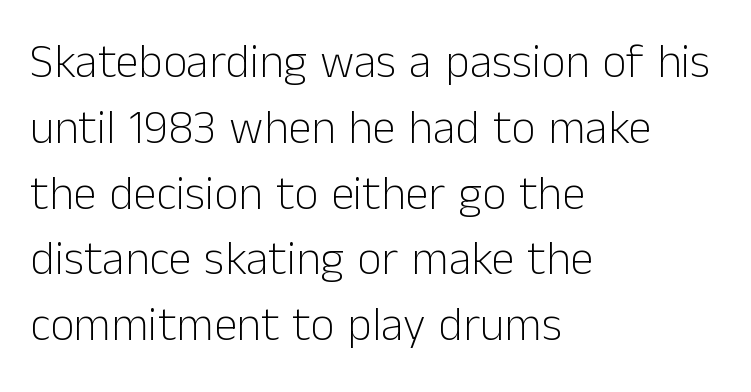
Look at the tracking — it's just the regular setting, nothing added. Compared with a typical body face, this is equally light or lighter still. Vertical strokes here are truly vertical. Proportional: the letters do not fall into vertical columns. Clear beneath every line of the passage.
